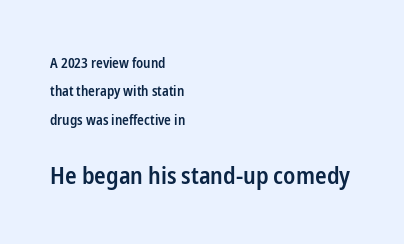
{"italic": "no", "bold": "semi", "underline": "no", "align": "left", "line_spacing": "loose", "line_spacing_ratio": 2.02, "letter_spacing": "normal", "letter_spacing_em": 0.0, "larger_block": "second", "size_ratio": 1.71, "glyph_px": 24}
